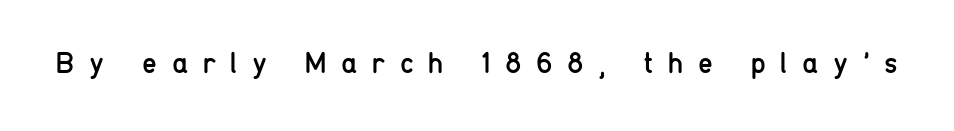
Q: Is the text bold? A: No.
Q: Is the text italic (slanted)? A: No, it is upright.
Q: Is the typeface a serif or a sans-serif typeface? A: Sans-serif.
Q: Is the text underlined? A: No.
Q: Is the spacing between letters normal or unusually wide? A: Unusually wide.
Q: Width (condensed, normal, or wide)? A: Condensed.
Q: Stroke contrast? A: Low.
Q: x-height? A: Medium.
Q: Monospaced? A: No.
